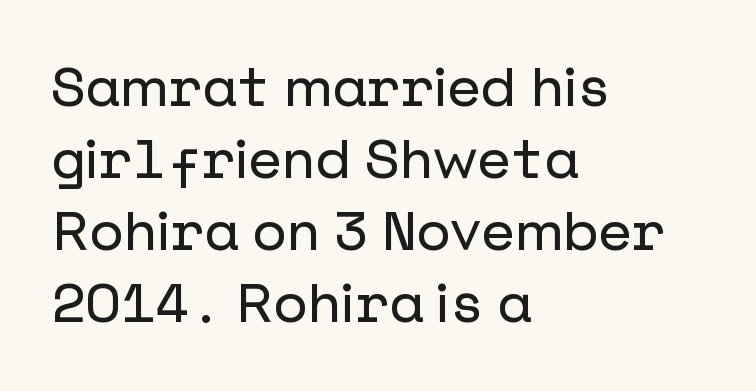
Q: Is the text italic (slanted)? A: No, it is upright.
Q: Is the typeface a serif or a sans-serif typeface? A: Sans-serif.
Q: Is the text underlined? A: No.
Q: How is the paragraph aligned? A: Left-aligned.
Q: Is the spacing between letters normal or unusually wide? A: Normal.
Q: Is the spacing between lines tight, normal or loose? A: Normal.
Q: Width (condensed, normal, or wide)? A: Normal.
Q: Stroke contrast? A: Low.
Q: x-height? A: Medium.
